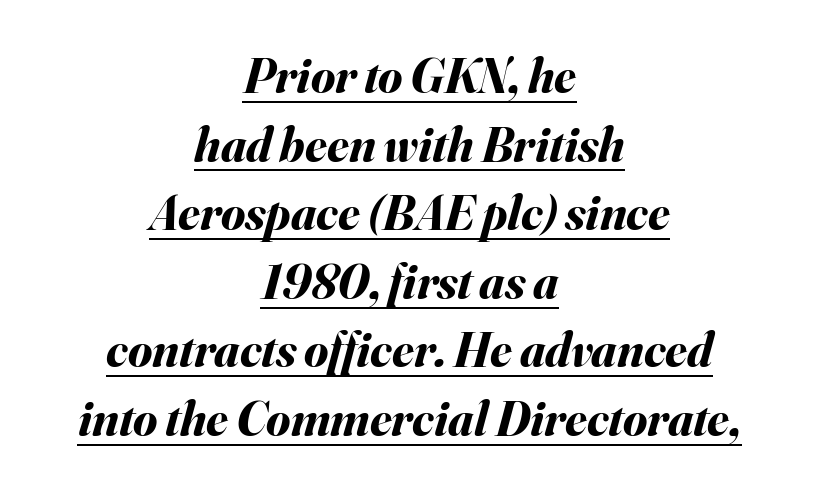
Q: Is the text bold? A: Yes.
Q: Is the text italic (slanted)? A: Yes, it leans right by about 16 degrees.
Q: Is the text underlined? A: Yes.
Q: How is the paragraph aligned? A: Centered.
Q: Is the spacing between letters normal or unusually wide? A: Normal.
Q: Is the spacing between lines tight, normal or loose? A: Normal.
Q: Width (condensed, normal, or wide)? A: Normal.
Q: Stroke contrast? A: Medium.
Q: x-height? A: Small.
Q: Monospaced? A: No.
